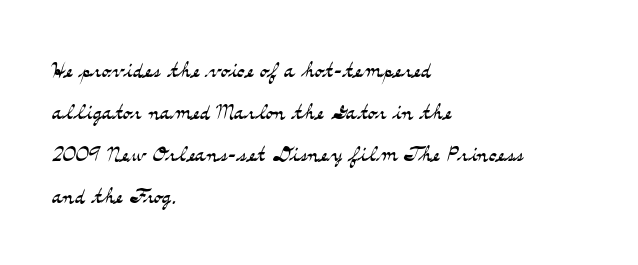
Q: Is the text bold? A: No.
Q: Is the text italic (slanted)? A: Yes.
Q: Is the typeface a serif or a sans-serif typeface? A: Serif.
Q: Is the text underlined? A: No.
Q: How is the paragraph aligned? A: Left-aligned.
Q: Is the spacing between letters normal or unusually wide? A: Normal.
Q: Is the spacing between lines tight, normal or loose? A: Normal.
Q: Width (condensed, normal, or wide)? A: Wide.
Q: Stroke contrast? A: Medium.
Q: x-height? A: Small.
Q: Monospaced? A: No.
